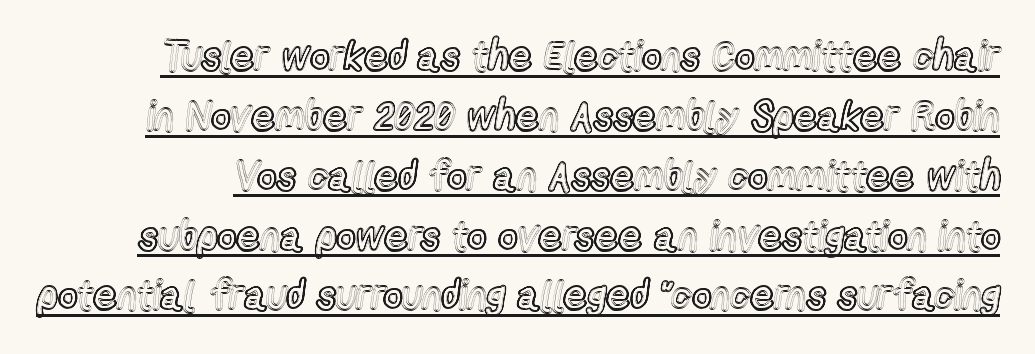
The image shows 41 px condensed type; set normal line spacing (1.46x), normal letter spacing, underlined; a medium x-height.
